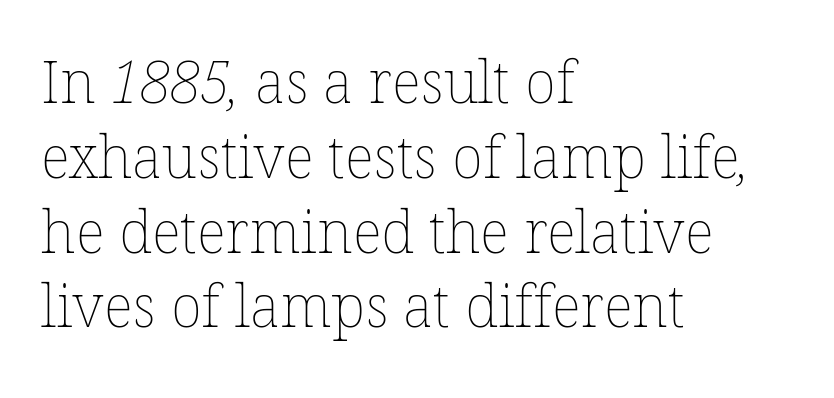
Q: Is the text bold? A: No.
Q: Is the text underlined? A: No.
Q: How is the paragraph aligned? A: Left-aligned.
Q: Is the spacing between letters normal or unusually wide? A: Normal.
Q: Is the spacing between lines tight, normal or loose? A: Normal.
Q: Width (condensed, normal, or wide)? A: Normal.
Q: Stroke contrast? A: Low.
Q: x-height? A: Medium.
Q: Monospaced? A: No.
